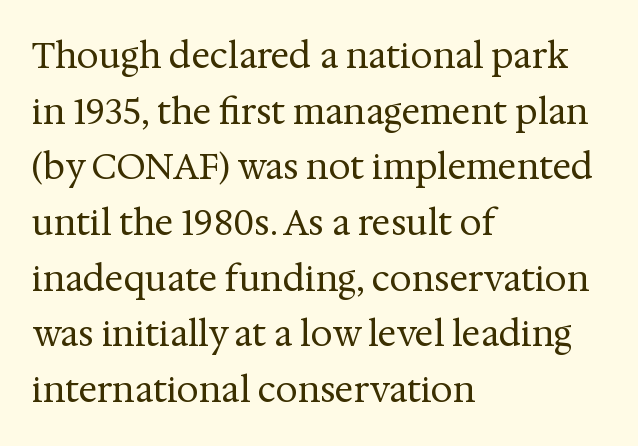
Honestly, there is no underline to notice here at all. This sample has the flowing, uneven cadence of proportional lettering. The lettering stays uniformly vertical, giving the passage a roman look. Inter-character spacing is left at the font's built-in metrics.
